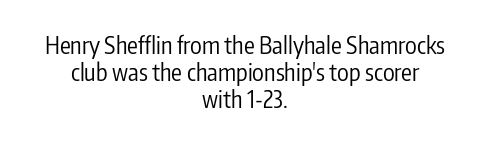
Q: Is the text bold? A: No.
Q: Is the text italic (slanted)? A: No, it is upright.
Q: Is the text underlined? A: No.
Q: How is the paragraph aligned? A: Centered.
Q: Is the spacing between letters normal or unusually wide? A: Normal.
Q: Is the spacing between lines tight, normal or loose? A: Tight.
